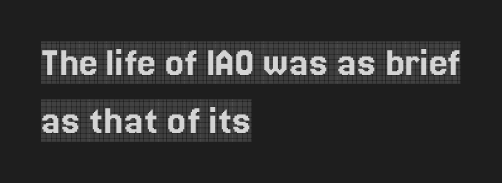
No extra tracking has been applied to these lines. The line-height multiplier appears to be the usual default. This sample has the flowing, uneven cadence of proportional lettering. Plain, unruled lines of type.
